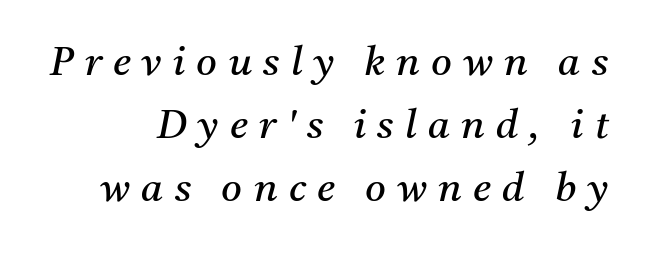
Q: Is the text bold? A: No.
Q: Is the text italic (slanted)? A: Yes, it leans right by about 11 degrees.
Q: Is the typeface a serif or a sans-serif typeface? A: Serif.
Q: Is the text underlined? A: No.
Q: Is the spacing between letters normal or unusually wide? A: Unusually wide.
Q: Is the spacing between lines tight, normal or loose? A: Normal.
Q: Width (condensed, normal, or wide)? A: Normal.
Q: Stroke contrast? A: Medium.
Q: x-height? A: Medium.
Q: Monospaced? A: No.
